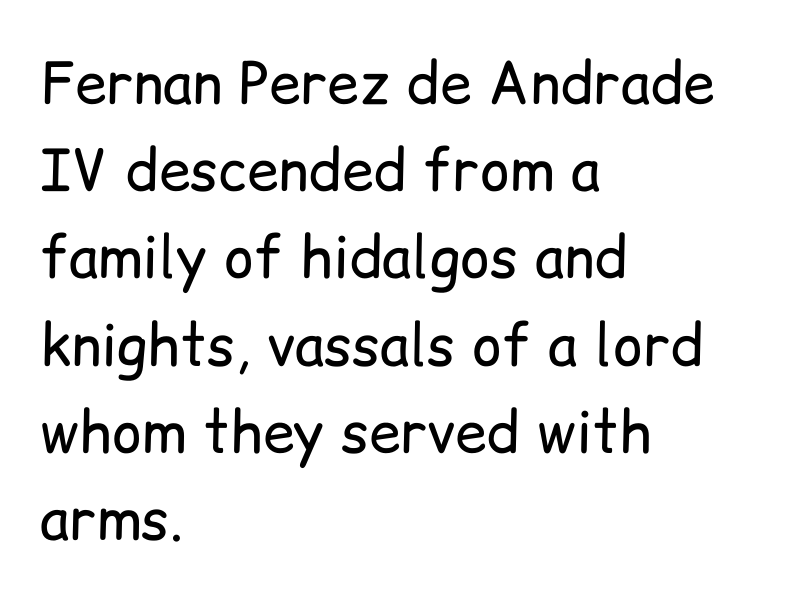
Q: Is the text bold? A: No.
Q: Is the text italic (slanted)? A: No, it is upright.
Q: Is the typeface a serif or a sans-serif typeface? A: Sans-serif.
Q: Is the text underlined? A: No.
Q: How is the paragraph aligned? A: Left-aligned.
Q: Is the spacing between letters normal or unusually wide? A: Normal.
Q: Is the spacing between lines tight, normal or loose? A: Normal.
Q: Width (condensed, normal, or wide)? A: Normal.
Q: Stroke contrast? A: Low.
Q: x-height? A: Medium.
Q: Monospaced? A: No.
